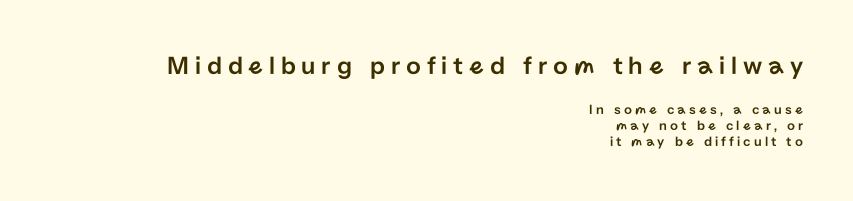
{"italic": "no", "underline": "no", "align": "right", "line_spacing_ratio": 1.16, "letter_spacing": "wide", "letter_spacing_em": 0.22, "larger_block": "first", "size_ratio": 1.86, "glyph_px": 26}
